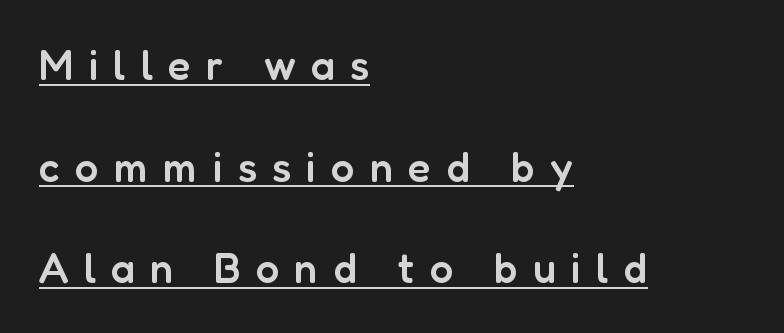
The image shows 42 px semibold sans-serif type, upright; set left-aligned, loose line spacing (2.42x), unusually wide letter spacing (+0.36 em), underlined; low stroke contrast and a medium x-height.
